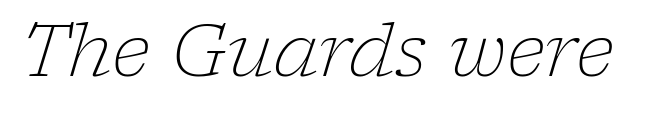
The image shows 72 px light serif type, italic (leaning right); set normal letter spacing, not underlined; low stroke contrast and a medium x-height.
